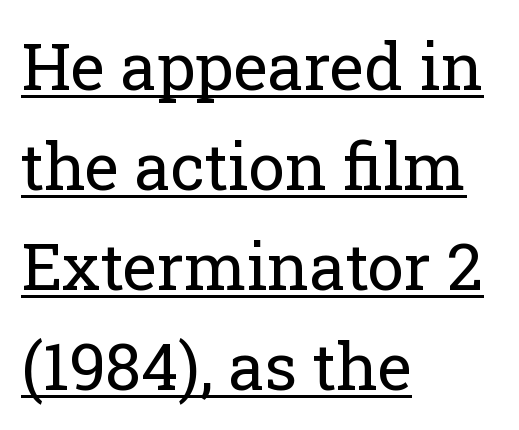
The image shows 65 px regular-weight serif type, upright; set left-aligned, normal line spacing (1.54x), normal letter spacing, underlined; low stroke contrast and a medium x-height.
